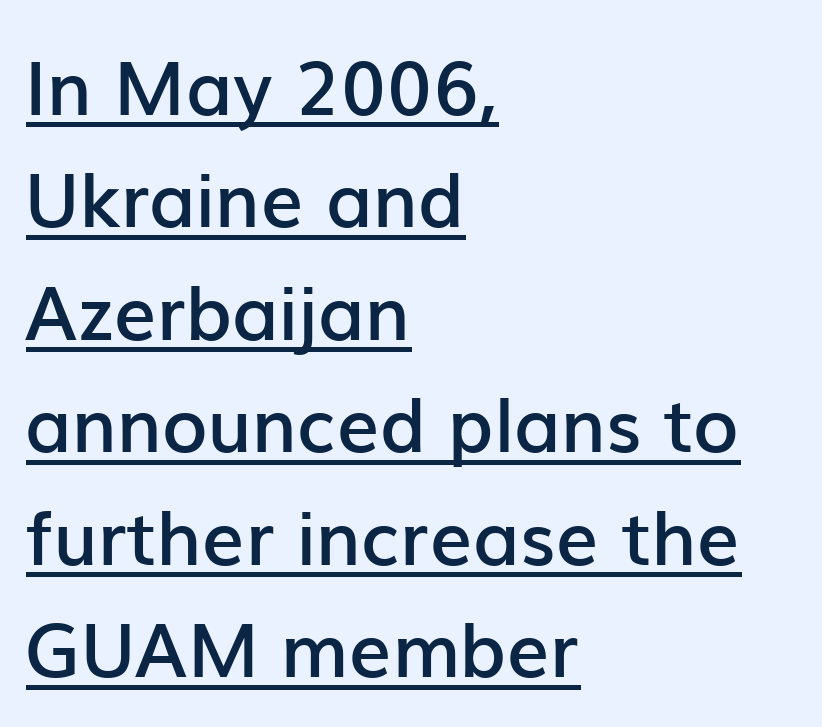
{"serif": "no", "italic": "no", "bold": "semi", "weight": "semibold", "width": "normal", "stroke_contrast": "low", "x_height": "medium", "monospaced": "no", "underline": "yes", "align": "left", "line_spacing": "normal", "line_spacing_ratio": 1.5, "letter_spacing": "normal", "letter_spacing_em": 0.0, "glyph_px": 75}
